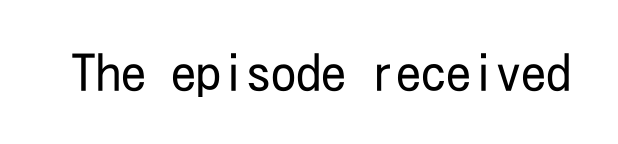
{"serif": "no", "italic": "no", "bold": "no", "weight": "regular", "width": "condensed", "stroke_contrast": "low", "x_height": "medium", "underline": "no", "letter_spacing": "normal", "letter_spacing_em": 0.0, "glyph_px": 50}
